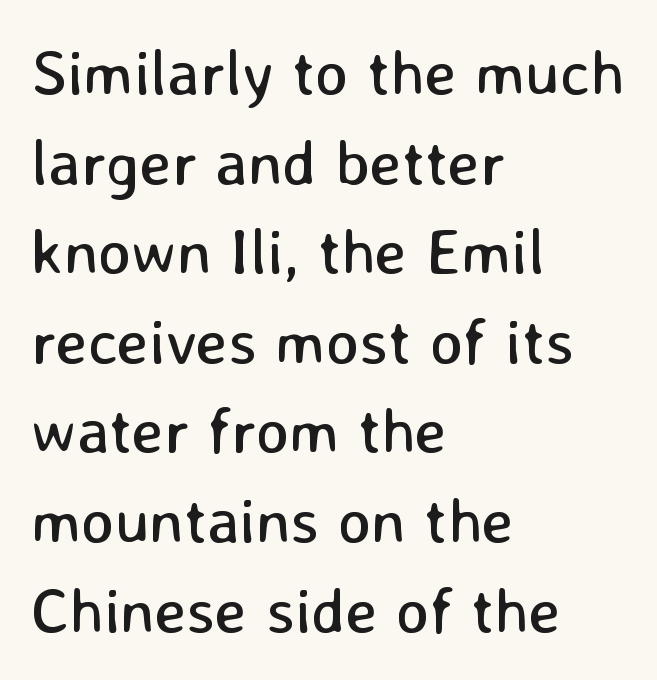
{"serif": "no", "italic": "no", "bold": "no", "weight": "regular", "width": "normal", "stroke_contrast": "low", "x_height": "medium", "monospaced": "no", "underline": "no", "align": "left", "line_spacing": "normal", "line_spacing_ratio": 1.4, "letter_spacing": "normal", "letter_spacing_em": 0.0, "glyph_px": 64}
